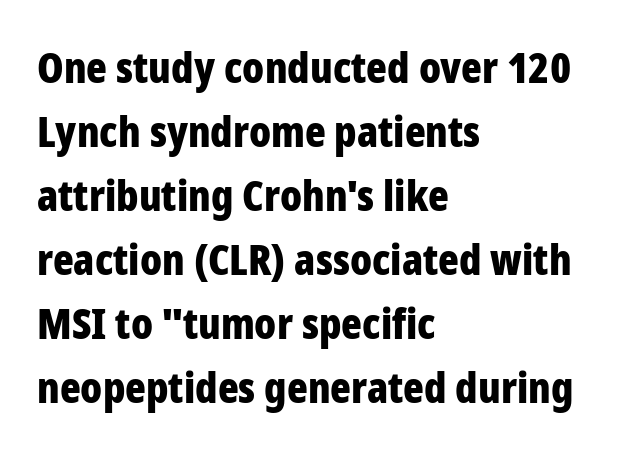
{"serif": "no", "italic": "no", "bold": "yes", "weight": "bold", "width": "condensed", "stroke_contrast": "low", "x_height": "medium", "monospaced": "no", "underline": "no", "align": "left", "line_spacing": "normal", "line_spacing_ratio": 1.49, "letter_spacing": "normal", "letter_spacing_em": 0.0, "glyph_px": 43}
